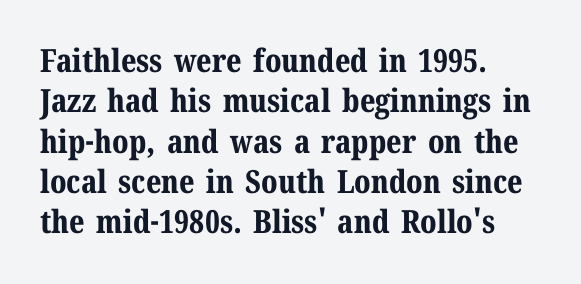
The image shows 32 px bold serif type, upright; set left-aligned, normal line spacing (1.26x), normal letter spacing, not underlined; medium stroke contrast and a medium x-height.
